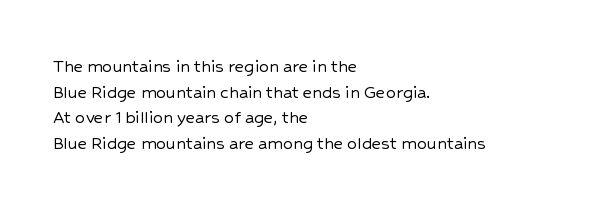
{"italic": "no", "underline": "no", "align": "left", "line_spacing": "normal", "line_spacing_ratio": 1.28, "letter_spacing": "normal", "letter_spacing_em": 0.0, "glyph_px": 20}
